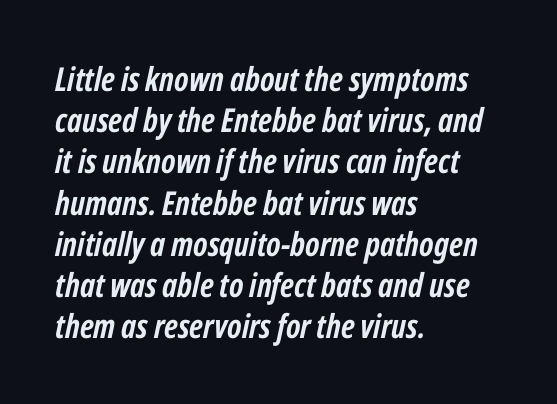
Note the varied advance widths — an 'i' is clearly narrower than an 'm'. What's the leading like? Ordinary, nothing unusual. Strong, thick strokes mark this as bold type. The face used here is rendered with its standard letterfit.
